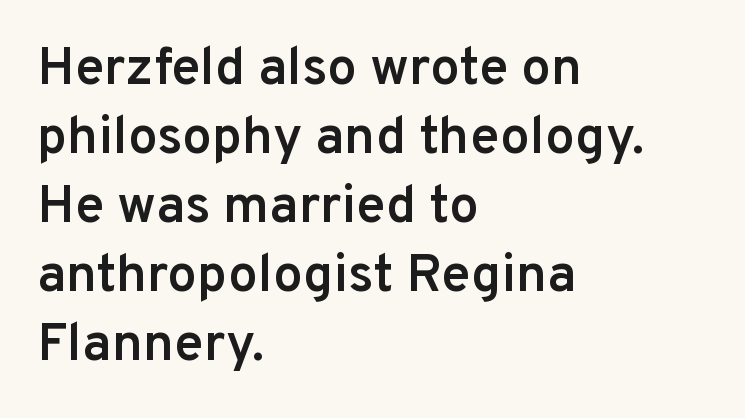
The image shows 53 px semibold sans-serif type, upright; set left-aligned, normal line spacing (1.3x), normal letter spacing, not underlined; low stroke contrast and a medium x-height.
